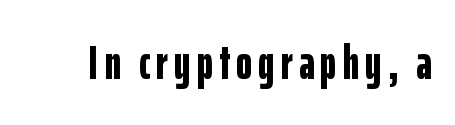
Q: Is the text bold? A: Yes.
Q: Is the text italic (slanted)? A: No, it is upright.
Q: Is the typeface a serif or a sans-serif typeface? A: Sans-serif.
Q: Is the text underlined? A: No.
Q: Width (condensed, normal, or wide)? A: Condensed.
Q: Stroke contrast? A: Low.
Q: x-height? A: Medium.
Q: Monospaced? A: No.
